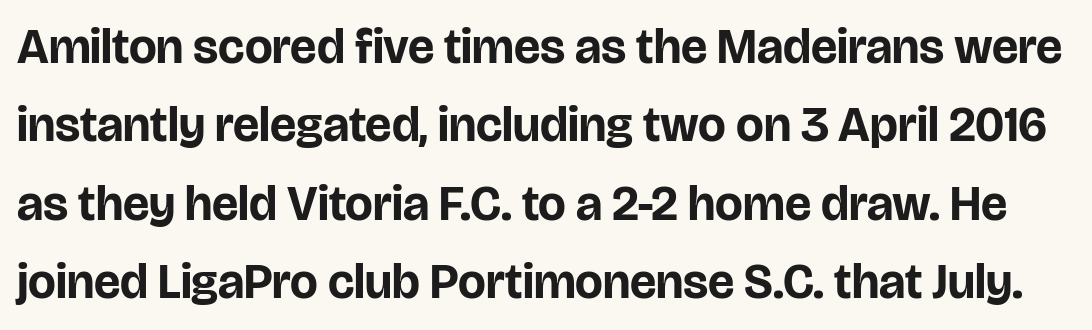
I'd call this a sans setting — the letters go barefoot. The font's upright variant was chosen for this text. The space between consecutive lines is moderate. Typesetter's note: full bold, strokes at maximum text heaviness. In terms of letterspacing, this is plain default setting.
